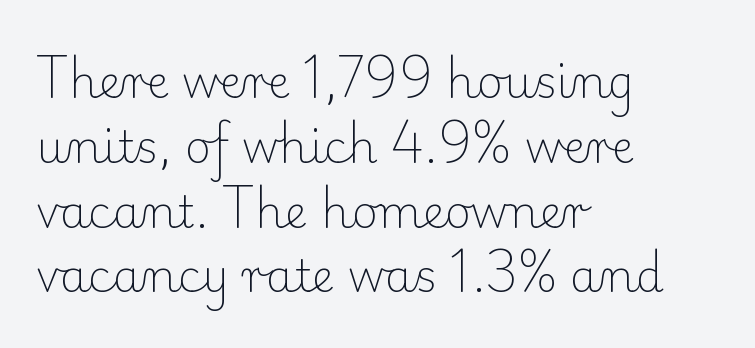
The image shows 45 px light serif type, upright; set left-aligned, normal line spacing (1.44x), normal letter spacing, not underlined; low stroke contrast and a small x-height.
